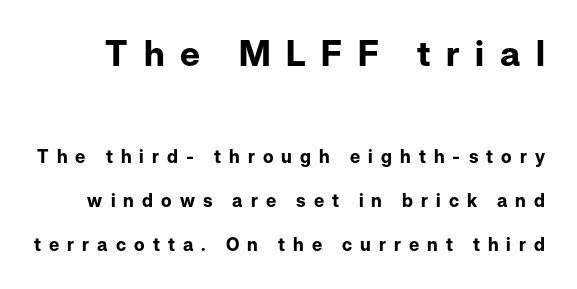
Q: Is the text bold? A: Yes.
Q: Is the text italic (slanted)? A: No, it is upright.
Q: Is the typeface a serif or a sans-serif typeface? A: Sans-serif.
Q: Is the text underlined? A: No.
Q: Is the spacing between letters normal or unusually wide? A: Unusually wide.
Q: Is the spacing between lines tight, normal or loose? A: Loose.
Q: Which block of text is set in a larger size, the first (top) or the second (bottom)? A: The first (top) one.
Q: Width (condensed, normal, or wide)? A: Normal.
Q: Stroke contrast? A: Low.
Q: x-height? A: Medium.
Q: Monospaced? A: No.
